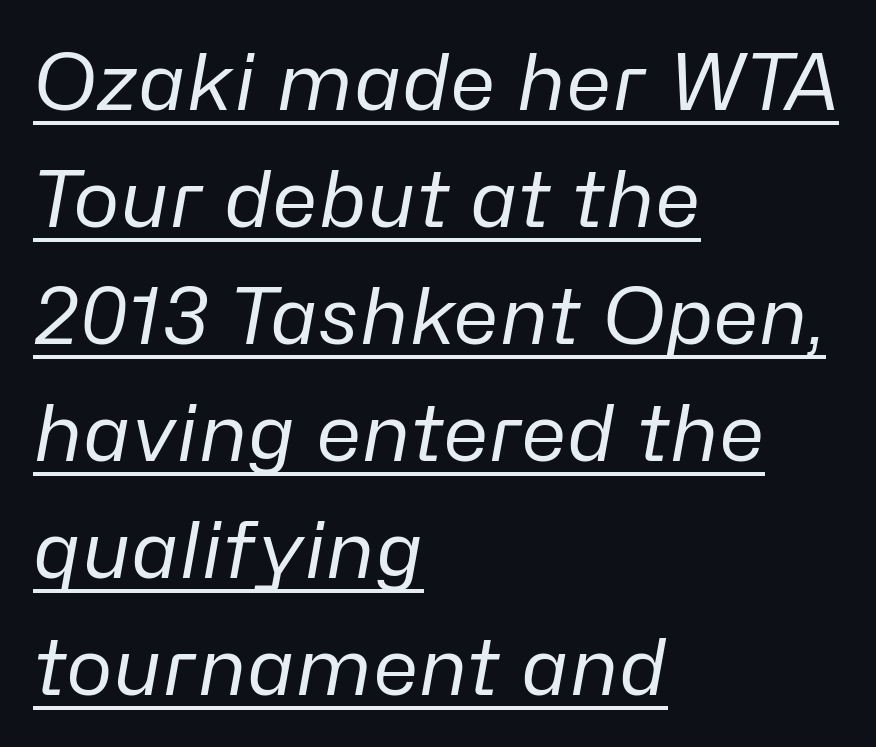
Q: Is the text bold? A: No.
Q: Is the text italic (slanted)? A: Yes, it leans right by about 10 degrees.
Q: Is the text underlined? A: Yes.
Q: How is the paragraph aligned? A: Left-aligned.
Q: Is the spacing between letters normal or unusually wide? A: Normal.
Q: Is the spacing between lines tight, normal or loose? A: Normal.
Q: Width (condensed, normal, or wide)? A: Normal.
Q: Stroke contrast? A: Low.
Q: x-height? A: Medium.
Q: Monospaced? A: No.
